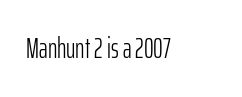
Q: Is the text bold? A: No.
Q: Is the text italic (slanted)? A: No, it is upright.
Q: Is the typeface a serif or a sans-serif typeface? A: Sans-serif.
Q: Is the text underlined? A: No.
Q: Is the spacing between letters normal or unusually wide? A: Normal.
Q: Width (condensed, normal, or wide)? A: Condensed.
Q: Stroke contrast? A: Low.
Q: x-height? A: Medium.
Q: Monospaced? A: No.
